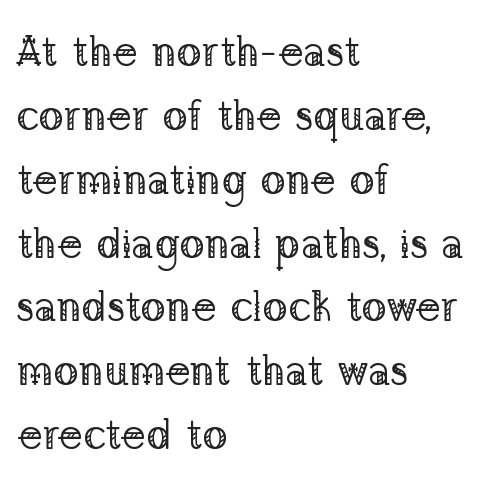
Q: Is the text bold? A: No.
Q: Is the text italic (slanted)? A: No, it is upright.
Q: Is the typeface a serif or a sans-serif typeface? A: Serif.
Q: Is the text underlined? A: No.
Q: How is the paragraph aligned? A: Left-aligned.
Q: Is the spacing between letters normal or unusually wide? A: Normal.
Q: Is the spacing between lines tight, normal or loose? A: Normal.
Q: Width (condensed, normal, or wide)? A: Normal.
Q: Stroke contrast? A: Low.
Q: x-height? A: Medium.
Q: Monospaced? A: No.
